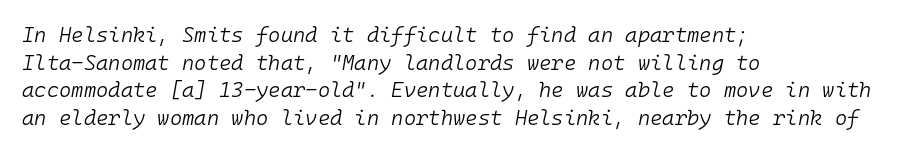
No extra ink here — the face is not bold. Underlining? Definitely not there. Notice how descenders clear the ascenders below comfortably — that's standard leading. Observe the ordinary spacing: letters are neighbours, not strangers.
